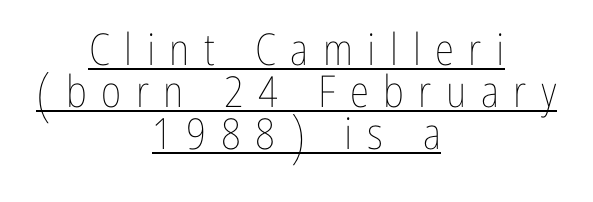
{"italic": "no", "bold": "no", "weight": "thin", "width": "condensed", "stroke_contrast": "low", "x_height": "medium", "monospaced": "no", "underline": "yes", "align": "center", "line_spacing": "tight", "line_spacing_ratio": 0.95, "letter_spacing": "wide", "letter_spacing_em": 0.33, "glyph_px": 44}
